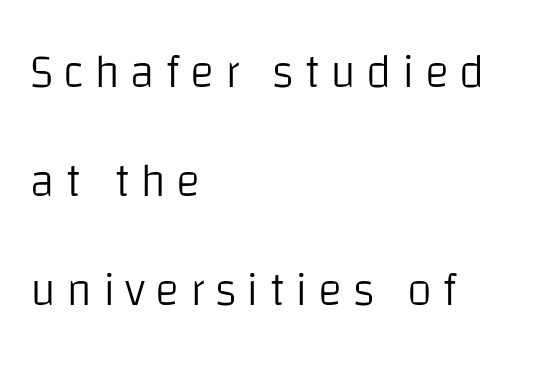
{"serif": "no", "italic": "no", "bold": "no", "weight": "light", "width": "normal", "stroke_contrast": "low", "x_height": "large", "monospaced": "no", "underline": "no", "align": "left", "line_spacing": "loose", "line_spacing_ratio": 2.37, "letter_spacing": "wide", "letter_spacing_em": 0.22, "glyph_px": 46}
